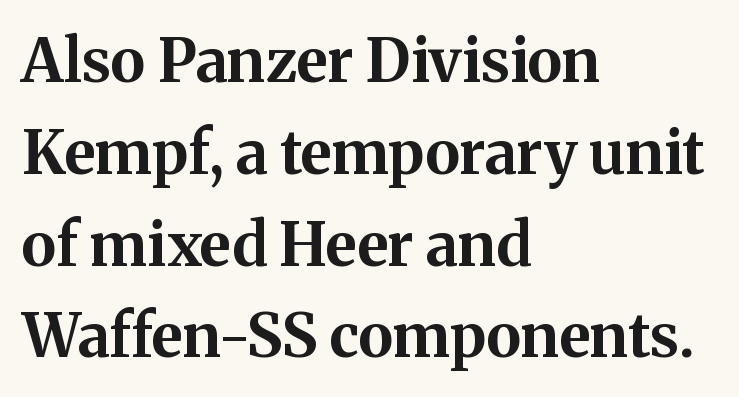
Q: Is the text bold? A: Yes.
Q: Is the text italic (slanted)? A: No, it is upright.
Q: Is the typeface a serif or a sans-serif typeface? A: Serif.
Q: Is the text underlined? A: No.
Q: How is the paragraph aligned? A: Left-aligned.
Q: Is the spacing between letters normal or unusually wide? A: Normal.
Q: Is the spacing between lines tight, normal or loose? A: Normal.
Q: Width (condensed, normal, or wide)? A: Normal.
Q: Stroke contrast? A: Medium.
Q: x-height? A: Medium.
Q: Monospaced? A: No.
